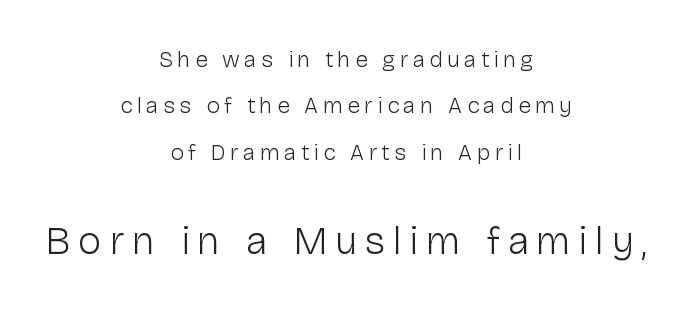
{"serif": "no", "italic": "no", "bold": "no", "weight": "light", "width": "normal", "stroke_contrast": "low", "x_height": "medium", "monospaced": "no", "underline": "no", "align": "center", "line_spacing": "loose", "line_spacing_ratio": 2.02, "larger_block": "second", "size_ratio": 1.74, "glyph_px": 40}
